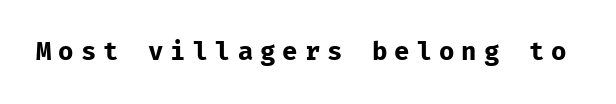
The image shows 25 px bold type, upright; set unusually wide letter spacing (+0.28 em), not underlined.
